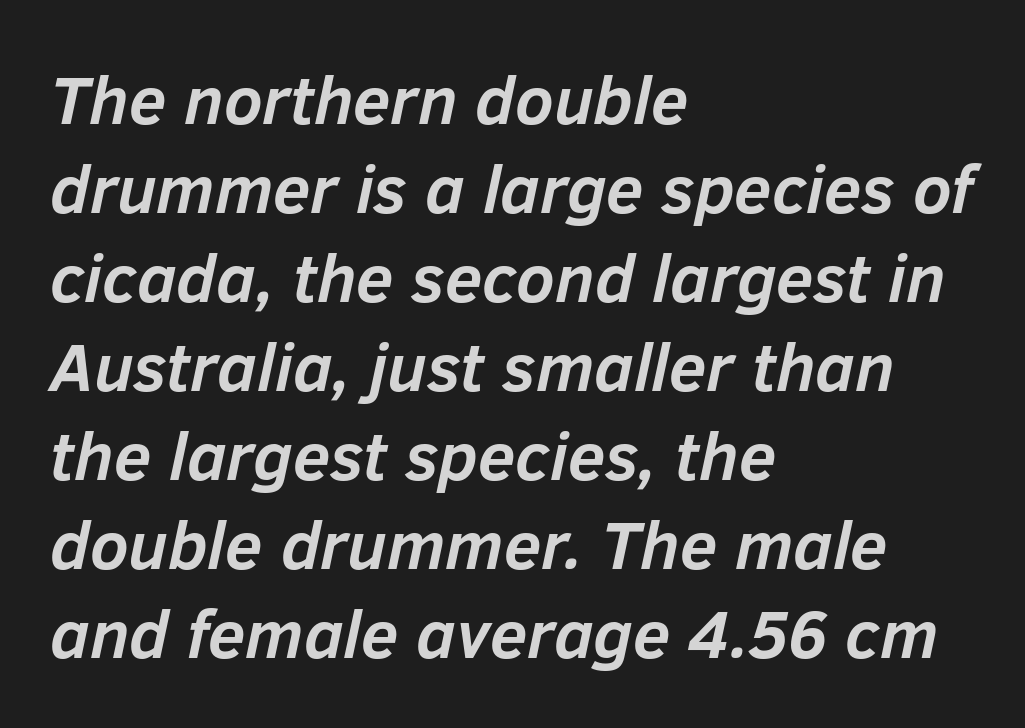
The image shows 68 px semibold type, italic (leaning right); set left-aligned, normal line spacing (1.31x), normal letter spacing, not underlined; low stroke contrast and a medium x-height.
